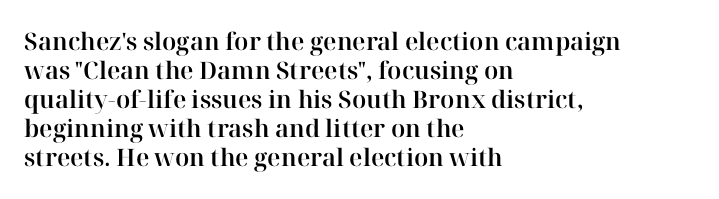
Q: Is the text italic (slanted)? A: No, it is upright.
Q: Is the text underlined? A: No.
Q: How is the paragraph aligned? A: Left-aligned.
Q: Is the spacing between letters normal or unusually wide? A: Normal.
